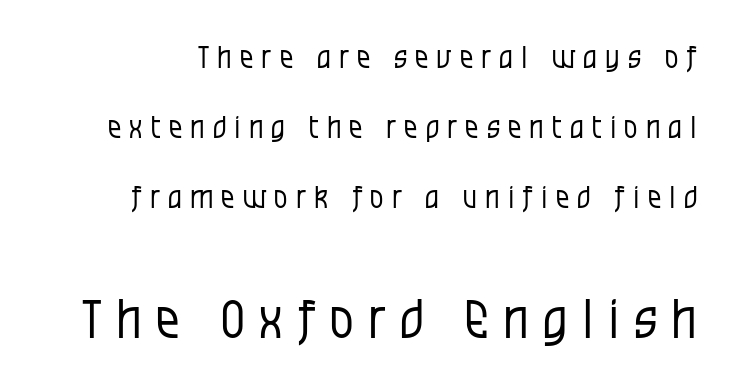
Q: Is the text bold? A: No.
Q: Is the text italic (slanted)? A: No, it is upright.
Q: Is the typeface a serif or a sans-serif typeface? A: Sans-serif.
Q: Is the text underlined? A: No.
Q: Is the spacing between letters normal or unusually wide? A: Unusually wide.
Q: Is the spacing between lines tight, normal or loose? A: Loose.
Q: Which block of text is set in a larger size, the first (top) or the second (bottom)? A: The second (bottom) one.
Q: Width (condensed, normal, or wide)? A: Condensed.
Q: Stroke contrast? A: Low.
Q: x-height? A: Large.
Q: Monospaced? A: No.
